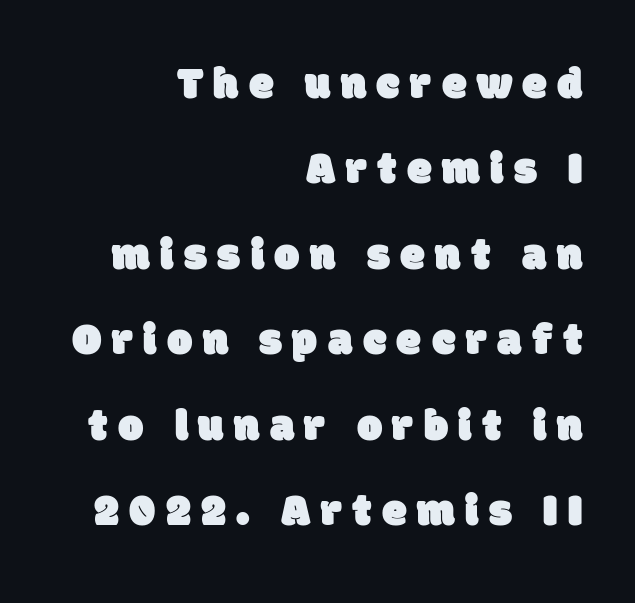
Quick note: underline off. In terms of letterspacing, this is a distinctly airy, spread setting. Is this a sans? Yes — the strokes have no serifs. Is this a fixed-width face? No — the glyphs have proportional, varying widths. Quick note: interline space is abundant.
